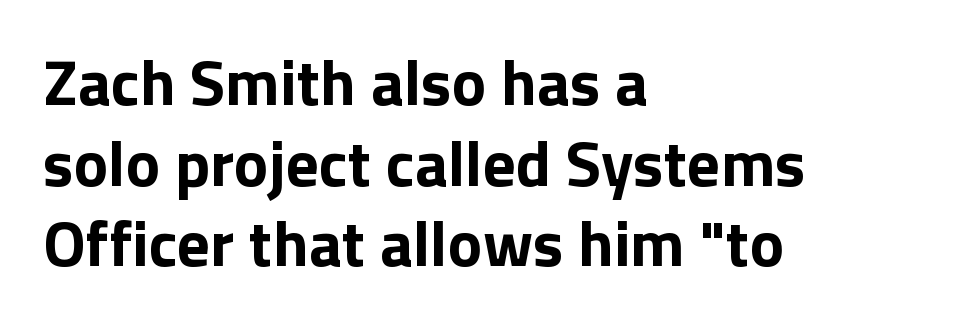
Q: Is the text bold? A: Yes.
Q: Is the text italic (slanted)? A: No, it is upright.
Q: Is the typeface a serif or a sans-serif typeface? A: Sans-serif.
Q: Is the text underlined? A: No.
Q: How is the paragraph aligned? A: Left-aligned.
Q: Is the spacing between letters normal or unusually wide? A: Normal.
Q: Width (condensed, normal, or wide)? A: Normal.
Q: Stroke contrast? A: Low.
Q: x-height? A: Medium.
Q: Monospaced? A: No.
